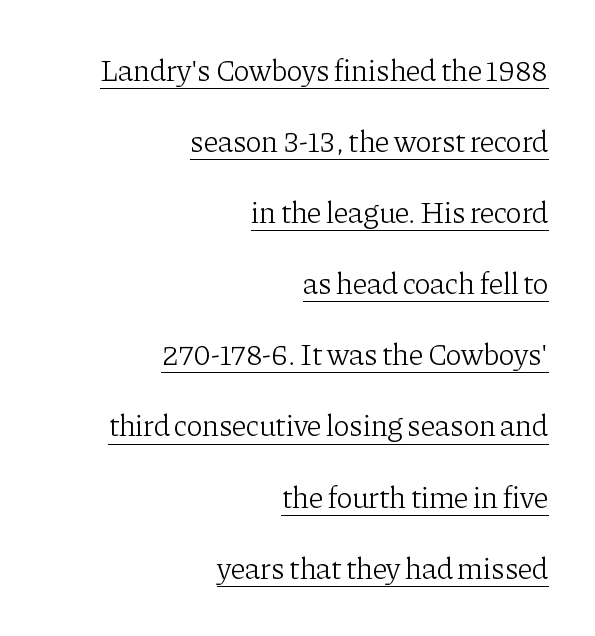
Q: Is the text bold? A: No.
Q: Is the text italic (slanted)? A: No, it is upright.
Q: Is the typeface a serif or a sans-serif typeface? A: Serif.
Q: Is the text underlined? A: Yes.
Q: How is the paragraph aligned? A: Right-aligned.
Q: Is the spacing between letters normal or unusually wide? A: Normal.
Q: Is the spacing between lines tight, normal or loose? A: Loose.
Q: Width (condensed, normal, or wide)? A: Normal.
Q: Stroke contrast? A: Low.
Q: x-height? A: Medium.
Q: Monospaced? A: No.
